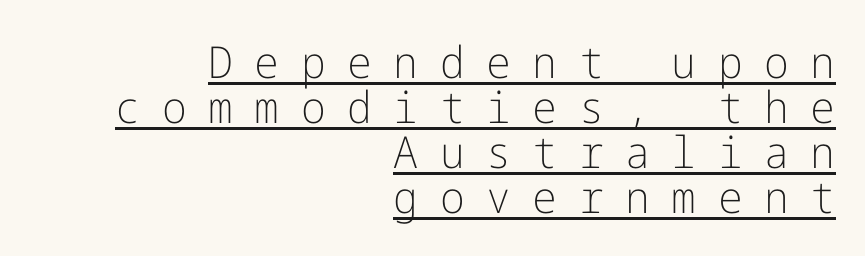
{"serif": "no", "italic": "no", "bold": "no", "weight": "light", "width": "normal", "stroke_contrast": "low", "x_height": "medium", "underline": "yes", "align": "right", "line_spacing": "tight", "line_spacing_ratio": 1.02, "letter_spacing": "wide", "letter_spacing_em": 0.49, "glyph_px": 44}
